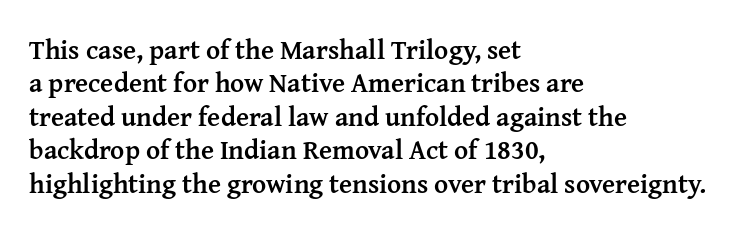
{"italic": "no", "bold": "yes", "underline": "no", "align": "left", "line_spacing_ratio": 1.24, "letter_spacing": "normal", "letter_spacing_em": 0.0, "glyph_px": 27}
